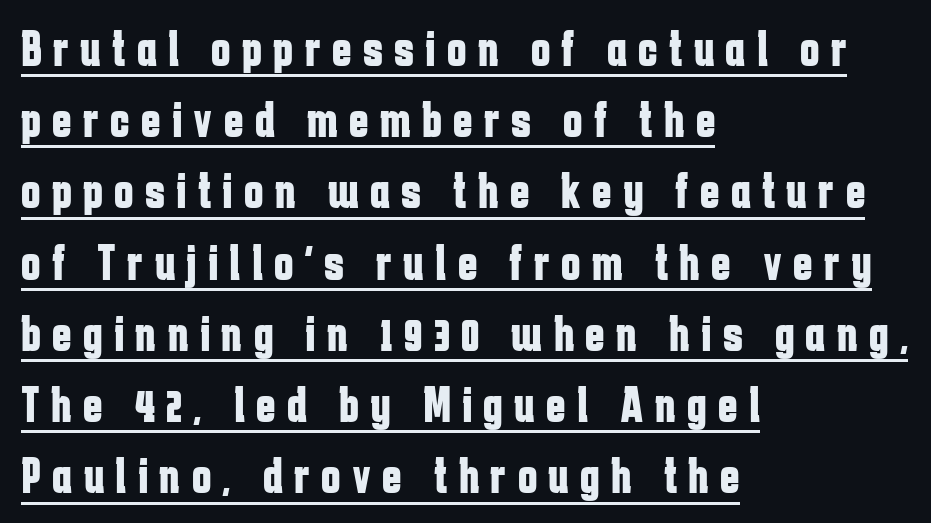
Q: Is the text bold? A: Yes.
Q: Is the text italic (slanted)? A: No, it is upright.
Q: Is the typeface a serif or a sans-serif typeface? A: Sans-serif.
Q: Is the text underlined? A: Yes.
Q: How is the paragraph aligned? A: Left-aligned.
Q: Is the spacing between letters normal or unusually wide? A: Unusually wide.
Q: Is the spacing between lines tight, normal or loose? A: Normal.
Q: Width (condensed, normal, or wide)? A: Condensed.
Q: Stroke contrast? A: Low.
Q: x-height? A: Medium.
Q: Monospaced? A: No.
